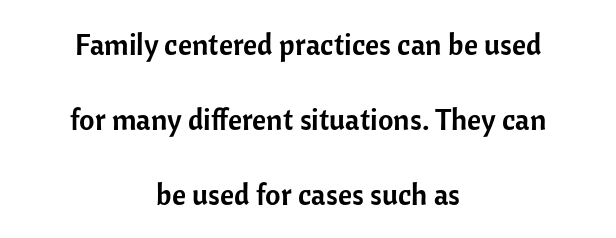
{"serif": "no", "italic": "no", "width": "normal", "stroke_contrast": "low", "x_height": "medium", "monospaced": "no", "underline": "no", "align": "center", "line_spacing": "loose", "line_spacing_ratio": 2.5, "letter_spacing": "normal", "letter_spacing_em": 0.0, "glyph_px": 30}
